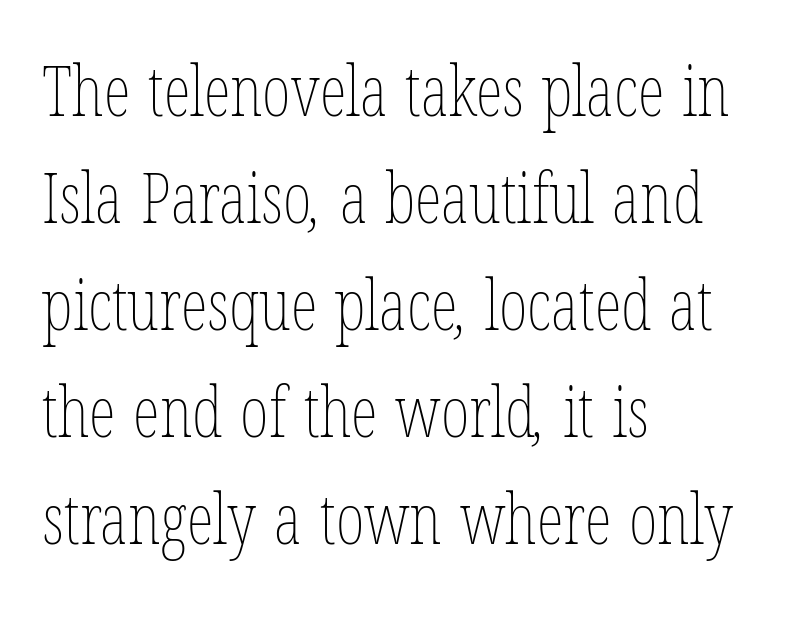
Q: Is the text bold? A: No.
Q: Is the text underlined? A: No.
Q: How is the paragraph aligned? A: Left-aligned.
Q: Is the spacing between letters normal or unusually wide? A: Normal.
Q: Is the spacing between lines tight, normal or loose? A: Normal.
Q: Width (condensed, normal, or wide)? A: Condensed.
Q: Stroke contrast? A: Low.
Q: x-height? A: Medium.
Q: Monospaced? A: No.
